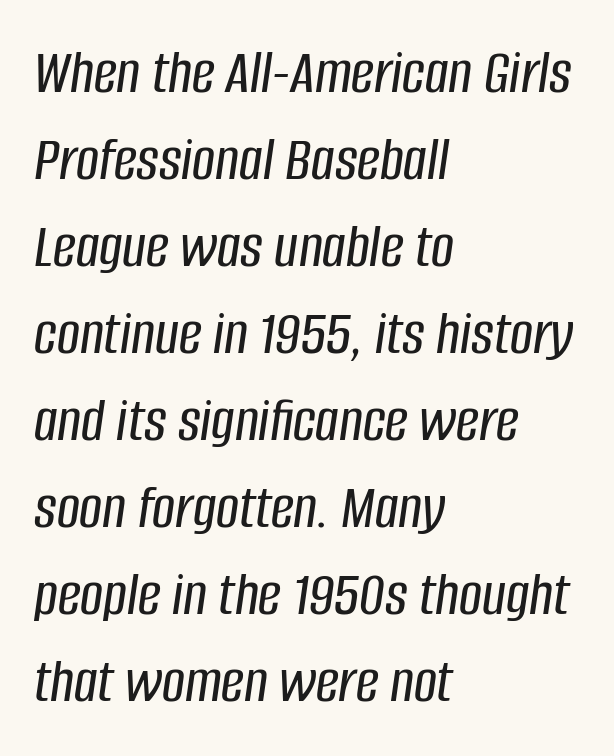
The image shows 64 px condensed type, italic (leaning right); set left-aligned, normal line spacing (1.36x), normal letter spacing, not underlined; low stroke contrast and a large x-height.
